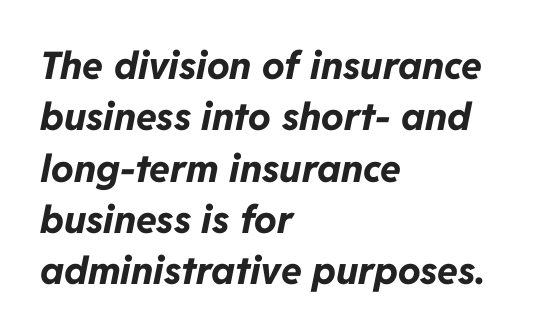
The image shows 38 px bold type, italic (leaning right); set left-aligned, normal line spacing (1.35x), normal letter spacing, not underlined; low stroke contrast and a medium x-height.
